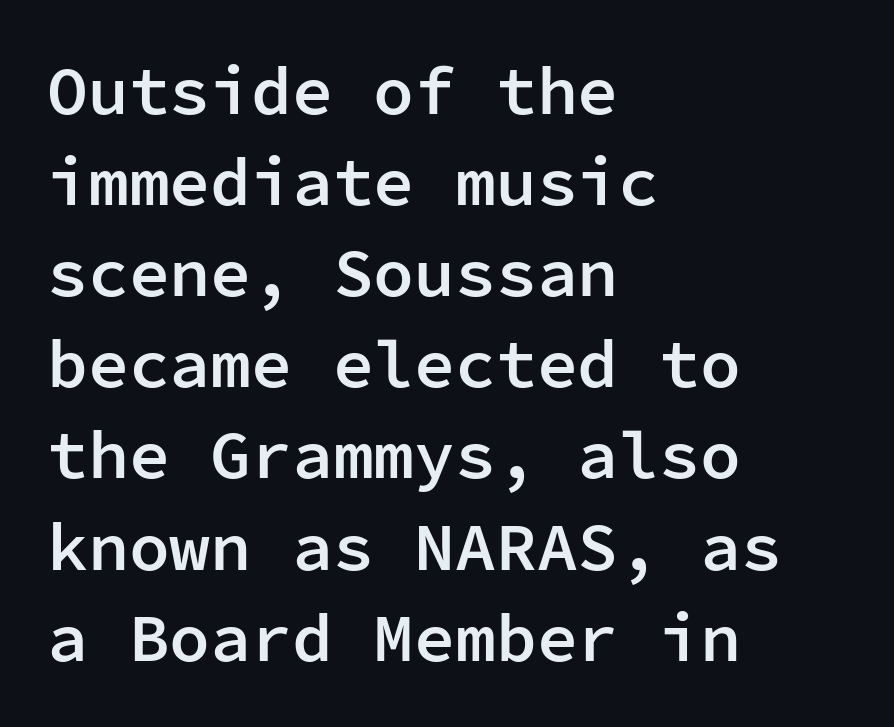
Q: Is the text bold? A: Semi-bold.
Q: Is the text italic (slanted)? A: No, it is upright.
Q: Is the typeface a serif or a sans-serif typeface? A: Sans-serif.
Q: Is the text underlined? A: No.
Q: How is the paragraph aligned? A: Left-aligned.
Q: Is the spacing between letters normal or unusually wide? A: Normal.
Q: Is the spacing between lines tight, normal or loose? A: Normal.
Q: Width (condensed, normal, or wide)? A: Normal.
Q: Stroke contrast? A: Low.
Q: x-height? A: Medium.
Q: Monospaced? A: Yes.
